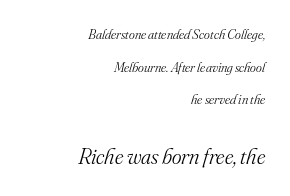
Q: Is the text bold? A: No.
Q: Is the text italic (slanted)? A: Yes, it leans right by about 16 degrees.
Q: Is the text underlined? A: No.
Q: How is the paragraph aligned? A: Right-aligned.
Q: Is the spacing between letters normal or unusually wide? A: Normal.
Q: Is the spacing between lines tight, normal or loose? A: Loose.
Q: Which block of text is set in a larger size, the first (top) or the second (bottom)? A: The second (bottom) one.
